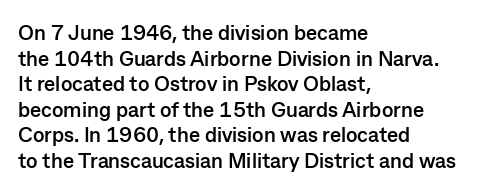
Is there any slant? The stems are plumb. The zone under the glyphs is completely vacant. Caption: bold face, heavy strokes. Each word holds together tightly as a unit, with standard inter-letter gaps. Does the copy run flush right? No — it runs flush left.
